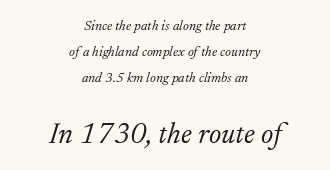
Q: Is the text bold? A: No.
Q: Is the text italic (slanted)? A: Yes, it leans right by about 17 degrees.
Q: Is the typeface a serif or a sans-serif typeface? A: Serif.
Q: Is the text underlined? A: No.
Q: How is the paragraph aligned? A: Centered.
Q: Is the spacing between letters normal or unusually wide? A: Normal.
Q: Which block of text is set in a larger size, the first (top) or the second (bottom)? A: The second (bottom) one.
Q: Width (condensed, normal, or wide)? A: Normal.
Q: Stroke contrast? A: Low.
Q: x-height? A: Small.
Q: Monospaced? A: No.
